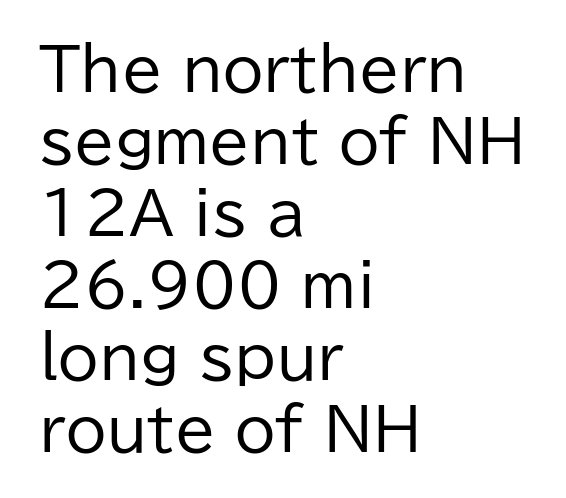
Nobody touched the tracking dial on this one. No extra ink here — the face is not bold. Does the type have serifs? No, each stem ends abruptly. Is there any slant? The stems are plumb.
